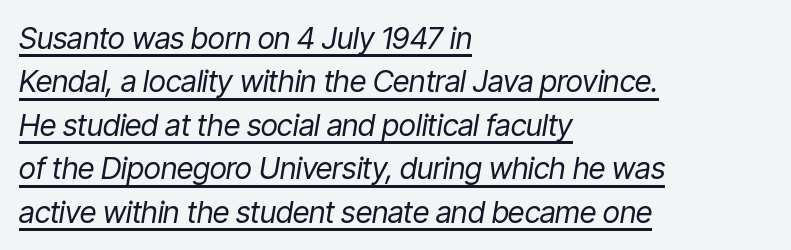
{"italic": "yes", "lean": "right", "slant_degrees": 9, "bold": "no", "weight": "regular", "width": "condensed", "stroke_contrast": "low", "x_height": "medium", "monospaced": "no", "underline": "yes", "align": "left", "line_spacing": "normal", "line_spacing_ratio": 1.45, "letter_spacing": "normal", "letter_spacing_em": 0.0, "glyph_px": 30}
